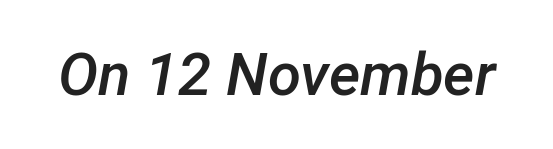
The image shows 60 px semibold type, italic (leaning right); set normal letter spacing, not underlined; low stroke contrast and a medium x-height.
